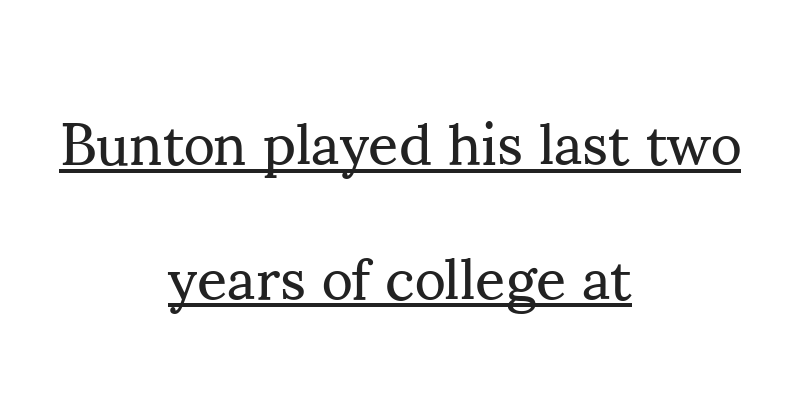
The image shows 59 px regular-weight serif type, upright; set centered, loose line spacing (2.28x), normal letter spacing, underlined; medium stroke contrast and a small x-height.
